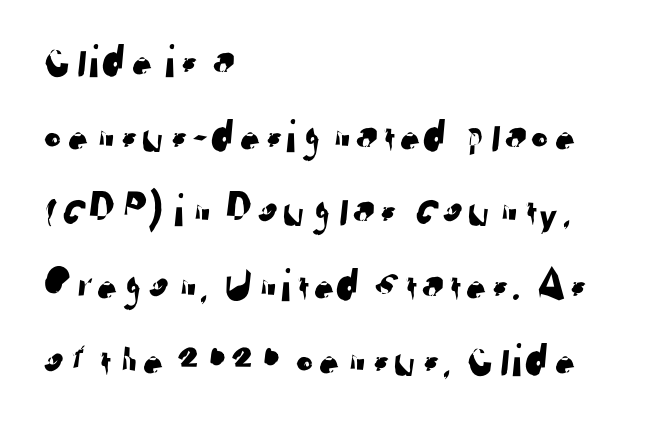
Which margin do the lines hug? The left one — the right edge is uneven. The letters advance in unequal steps, a hallmark of proportional type. Words appear dense and cohesive because spacing is normal. In terms of leading, this rendering sits right in the middle. A typesetter would label this face a sans. Descenders hang freely into open space.
